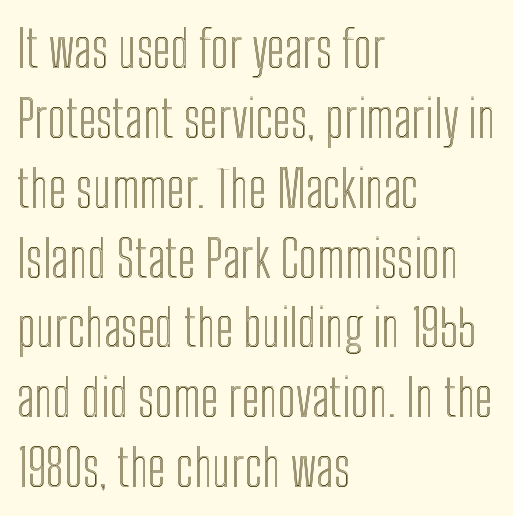
Q: Is the text italic (slanted)? A: No, it is upright.
Q: Is the text underlined? A: No.
Q: How is the paragraph aligned? A: Left-aligned.
Q: Is the spacing between letters normal or unusually wide? A: Normal.
Q: Is the spacing between lines tight, normal or loose? A: Normal.
Q: Width (condensed, normal, or wide)? A: Condensed.
Q: x-height? A: Medium.
Q: Monospaced? A: No.
